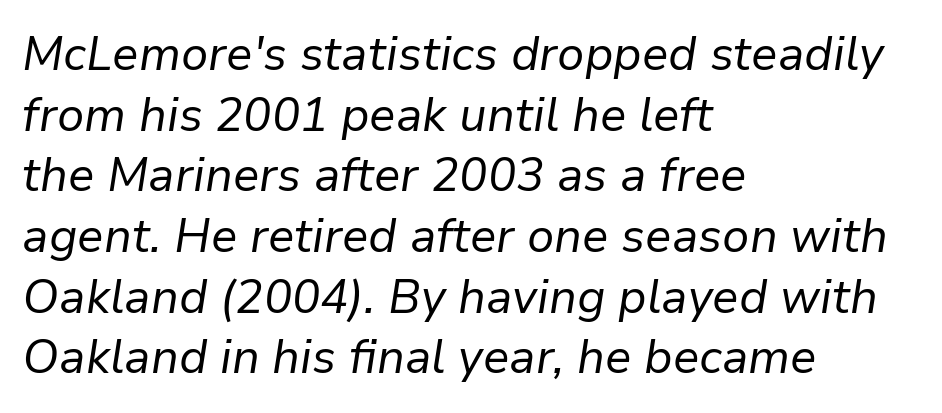
{"italic": "yes", "lean": "right", "slant_degrees": 9, "bold": "no", "weight": "regular", "width": "normal", "stroke_contrast": "low", "x_height": "medium", "monospaced": "no", "underline": "no", "align": "left", "line_spacing": "normal", "line_spacing_ratio": 1.29, "letter_spacing": "normal", "letter_spacing_em": 0.0, "glyph_px": 47}
